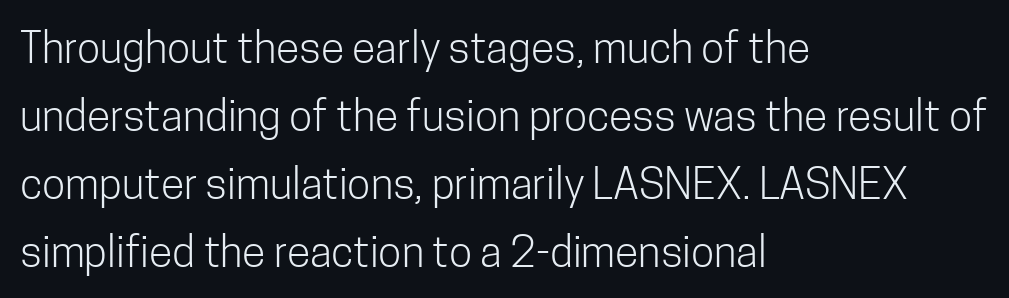
Q: Is the text bold? A: No.
Q: Is the text italic (slanted)? A: No, it is upright.
Q: Is the typeface a serif or a sans-serif typeface? A: Sans-serif.
Q: Is the text underlined? A: No.
Q: How is the paragraph aligned? A: Left-aligned.
Q: Is the spacing between letters normal or unusually wide? A: Normal.
Q: Is the spacing between lines tight, normal or loose? A: Normal.
Q: Width (condensed, normal, or wide)? A: Condensed.
Q: Stroke contrast? A: Low.
Q: x-height? A: Medium.
Q: Monospaced? A: No.
